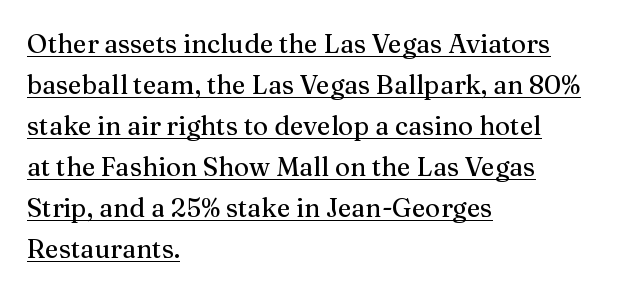
{"italic": "no", "underline": "yes", "align": "left", "line_spacing": "normal", "line_spacing_ratio": 1.58, "letter_spacing": "normal", "letter_spacing_em": 0.0, "glyph_px": 26}
